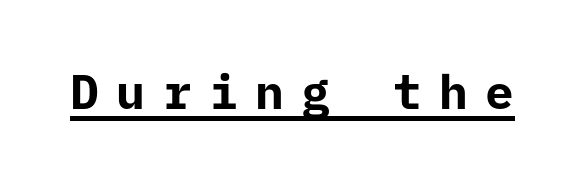
The image shows 48 px bold sans-serif type, upright; set unusually wide letter spacing (+0.36 em), underlined; low stroke contrast and a medium x-height.
